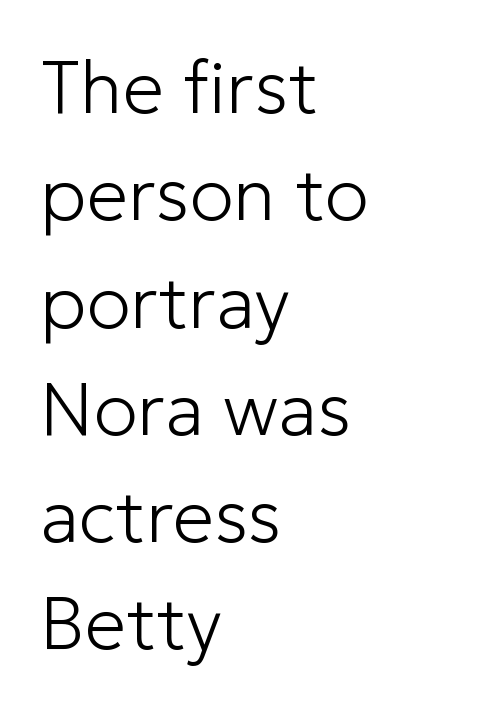
{"serif": "no", "italic": "no", "bold": "no", "weight": "light", "width": "normal", "stroke_contrast": "low", "x_height": "medium", "monospaced": "no", "underline": "no", "align": "left", "line_spacing": "normal", "line_spacing_ratio": 1.45, "letter_spacing": "normal", "letter_spacing_em": 0.0, "glyph_px": 74}
